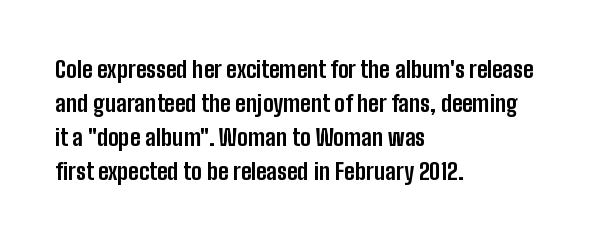
Q: Is the text bold? A: Yes.
Q: Is the text italic (slanted)? A: No, it is upright.
Q: Is the text underlined? A: No.
Q: How is the paragraph aligned? A: Left-aligned.
Q: Is the spacing between letters normal or unusually wide? A: Normal.
Q: Is the spacing between lines tight, normal or loose? A: Normal.
